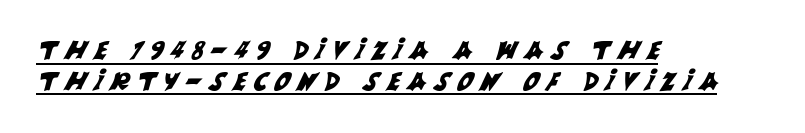
{"underline": "yes", "align": "left", "line_spacing_ratio": 1.23, "letter_spacing": "wide", "letter_spacing_em": 0.3, "glyph_px": 25}
